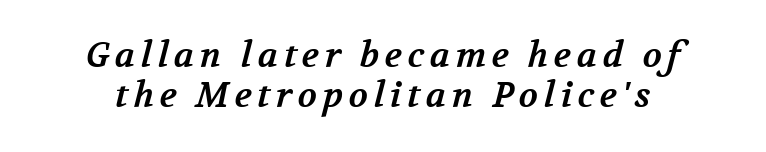
Q: Is the text bold? A: Yes.
Q: Is the typeface a serif or a sans-serif typeface? A: Serif.
Q: Is the text underlined? A: No.
Q: How is the paragraph aligned? A: Centered.
Q: Is the spacing between lines tight, normal or loose? A: Tight.
Q: Width (condensed, normal, or wide)? A: Normal.
Q: Stroke contrast? A: Medium.
Q: x-height? A: Medium.
Q: Monospaced? A: No.
